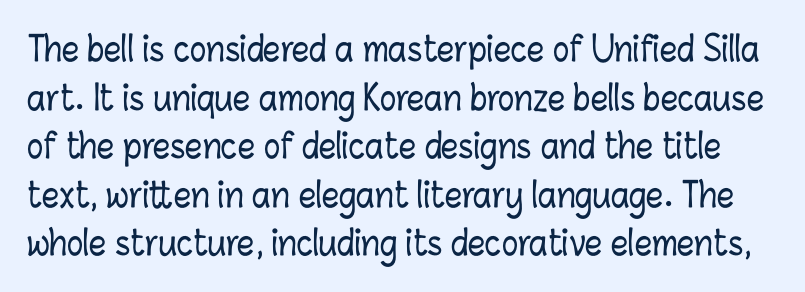
The space between consecutive lines is moderate. This rendering leaves character spacing at its baseline value. The specimen omits any rule beneath the text block's lines. Varying glyph widths throughout — classic text-font behaviour. Unlike italic type, these characters show no tilt at all.
